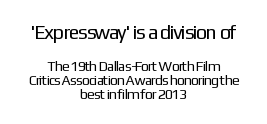
The image shows 20 px text type, upright; set centered, tight line spacing (1.03x), normal letter spacing, not underlined; the first (top) block is 1.43x larger.
